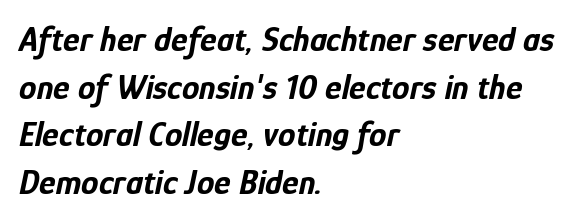
{"italic": "yes", "lean": "right", "slant_degrees": 12, "bold": "yes", "weight": "bold", "width": "condensed", "stroke_contrast": "low", "x_height": "medium", "monospaced": "no", "underline": "no", "align": "left", "line_spacing": "normal", "line_spacing_ratio": 1.36, "letter_spacing": "normal", "letter_spacing_em": 0.0, "glyph_px": 35}
